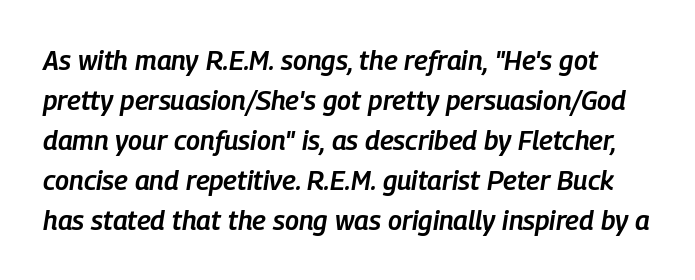
{"italic": "yes", "lean": "right", "slant_degrees": 9, "bold": "semi", "underline": "no", "line_spacing": "normal", "line_spacing_ratio": 1.48, "letter_spacing": "normal", "letter_spacing_em": 0.0, "glyph_px": 27}
